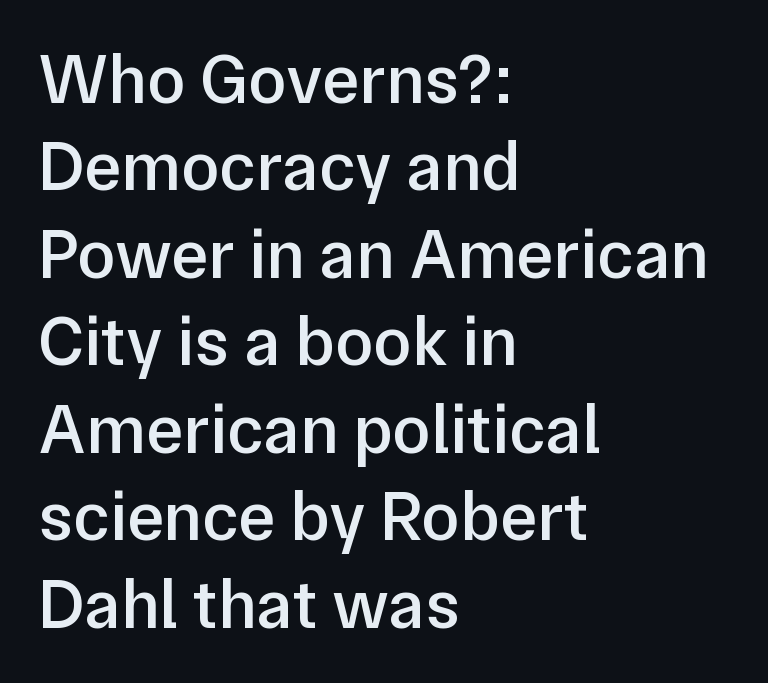
Q: Is the text bold? A: Semi-bold.
Q: Is the text italic (slanted)? A: No, it is upright.
Q: Is the typeface a serif or a sans-serif typeface? A: Sans-serif.
Q: Is the text underlined? A: No.
Q: How is the paragraph aligned? A: Left-aligned.
Q: Is the spacing between letters normal or unusually wide? A: Normal.
Q: Is the spacing between lines tight, normal or loose? A: Normal.
Q: Width (condensed, normal, or wide)? A: Normal.
Q: Stroke contrast? A: Low.
Q: x-height? A: Medium.
Q: Monospaced? A: No.
